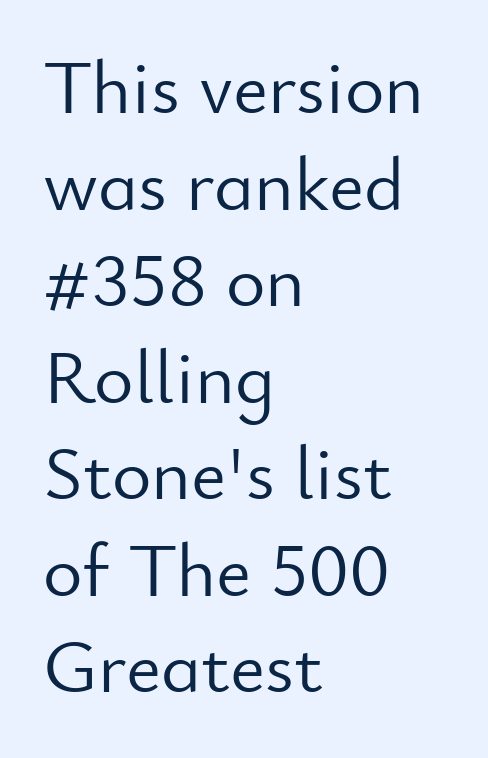
No italicization has been applied; the sample stays upright. A normal amount of white space separates one row of letters from the next. The words here are not underlined. No extra ink here — the face is not bold.
